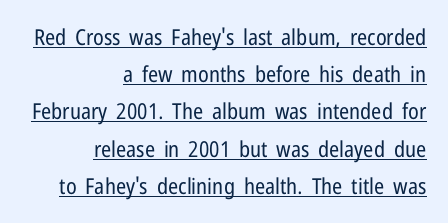
The image shows 22 px text type, upright; set right-aligned, normal line spacing (1.69x), normal letter spacing, underlined.
